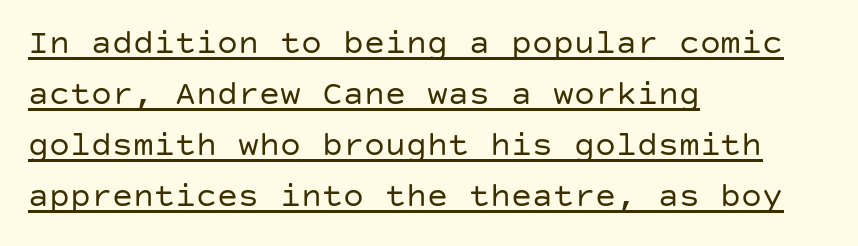
{"serif": "no", "italic": "no", "bold": "no", "weight": "regular", "width": "normal", "stroke_contrast": "low", "x_height": "large", "underline": "yes", "align": "left", "line_spacing": "normal", "line_spacing_ratio": 1.46, "letter_spacing": "normal", "letter_spacing_em": 0.0, "glyph_px": 35}
